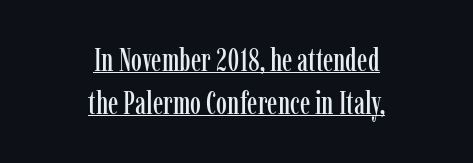
{"serif": "yes", "italic": "no", "width": "condensed", "stroke_contrast": "low", "x_height": "medium", "monospaced": "no", "underline": "yes", "align": "center", "line_spacing": "normal", "line_spacing_ratio": 1.38, "letter_spacing": "normal", "letter_spacing_em": 0.0, "glyph_px": 31}
